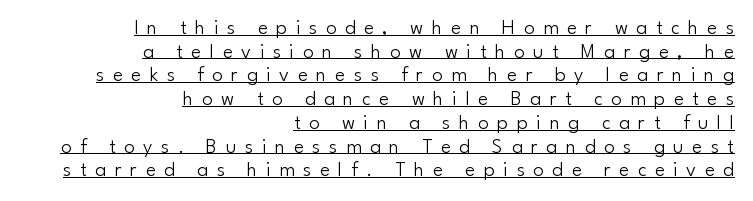
Q: Is the text bold? A: No.
Q: Is the text italic (slanted)? A: No, it is upright.
Q: Is the text underlined? A: Yes.
Q: How is the paragraph aligned? A: Right-aligned.
Q: Is the spacing between letters normal or unusually wide? A: Unusually wide.
Q: Is the spacing between lines tight, normal or loose? A: Tight.
